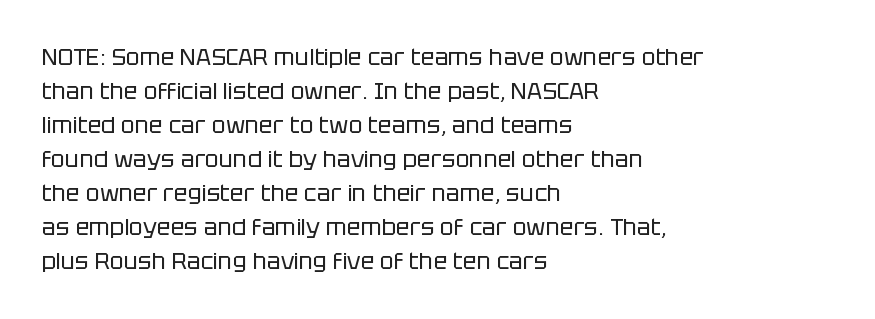
Q: Is the text bold? A: No.
Q: Is the text italic (slanted)? A: No, it is upright.
Q: Is the text underlined? A: No.
Q: How is the paragraph aligned? A: Left-aligned.
Q: Is the spacing between letters normal or unusually wide? A: Normal.
Q: Is the spacing between lines tight, normal or loose? A: Normal.
